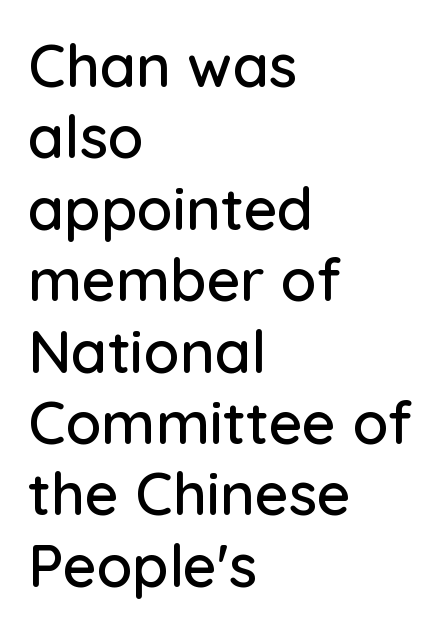
This sample uses an upright cut, with every glyph sitting square on the baseline. The rendering anchors every line to the left-hand side. Descenders hang freely into open space. These lines are rendered in a variable-pitch font.
